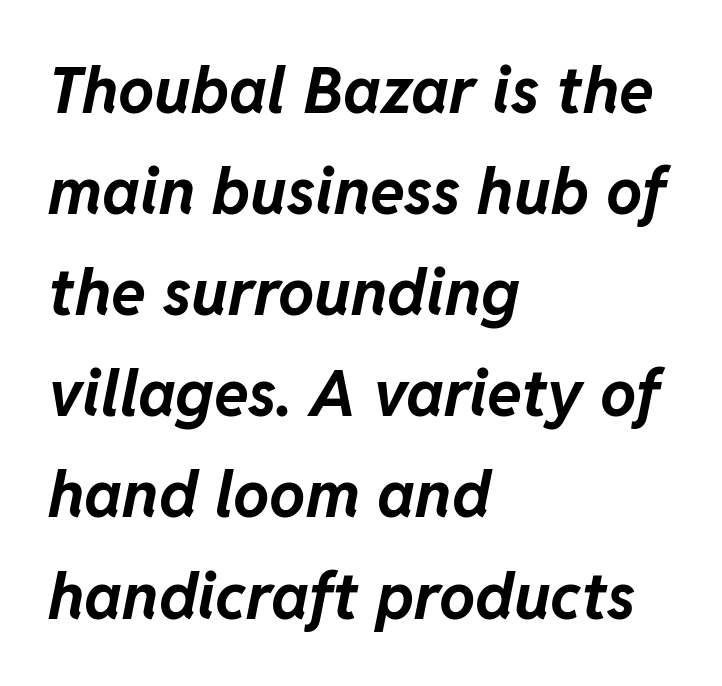
Compared with ordinary roman type, these characters are visibly tilted. Is this a fixed-width face? No — the glyphs have proportional, varying widths. Casual observation: everything's shoved over to the left. A normal amount of white space separates one row of letters from the next. Stroke thickness is high; the sample reads as a true bold.
